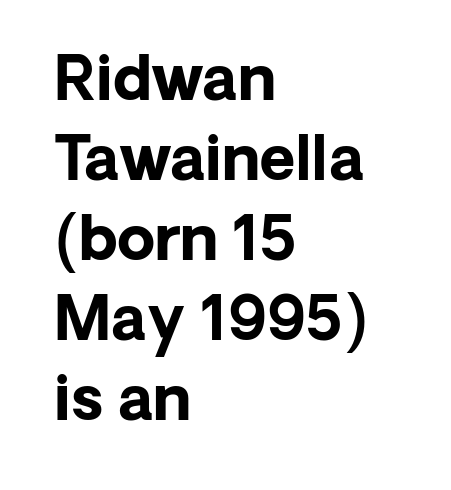
The image shows 61 px bold sans-serif type, upright; set left-aligned, normal line spacing (1.31x), normal letter spacing, not underlined; low stroke contrast and a medium x-height.
